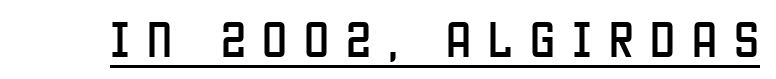
Q: Is the text italic (slanted)? A: No, it is upright.
Q: Is the typeface a serif or a sans-serif typeface? A: Sans-serif.
Q: Is the text underlined? A: Yes.
Q: Is the spacing between letters normal or unusually wide? A: Unusually wide.
Q: Width (condensed, normal, or wide)? A: Condensed.
Q: Stroke contrast? A: Low.
Q: x-height? A: Large.
Q: Monospaced? A: No.
